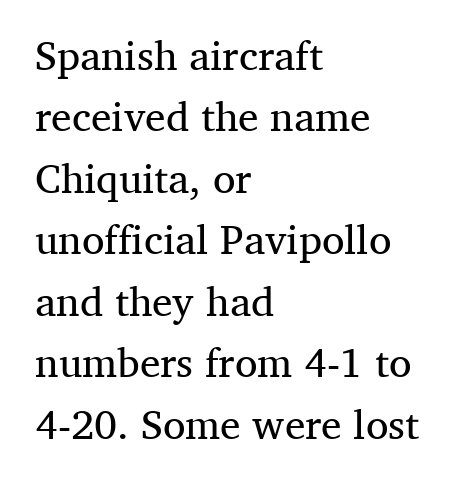
The image shows 41 px regular-weight serif type, upright; set left-aligned, normal line spacing (1.5x), normal letter spacing, not underlined; medium stroke contrast and a medium x-height.
